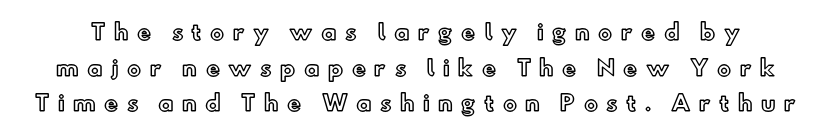
Every stem runs plumb, perpendicular to the baseline. The passage shown has open, widely tracked lettering throughout. A clean baseline with only descenders dipping below it. The block of text has a typical density, with ordinary space between rows.
